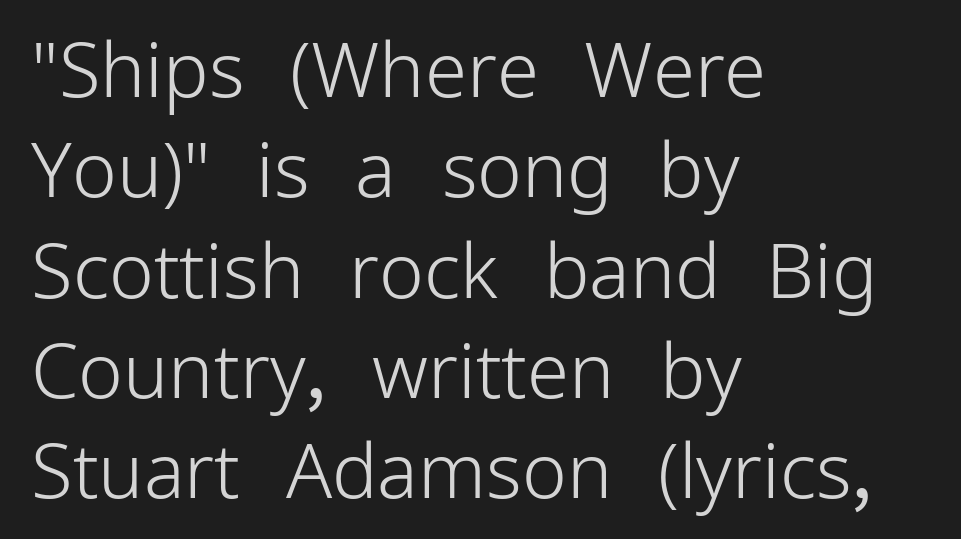
{"serif": "no", "italic": "no", "bold": "no", "weight": "light", "width": "normal", "stroke_contrast": "low", "x_height": "medium", "monospaced": "no", "underline": "no", "align": "left", "line_spacing": "normal", "line_spacing_ratio": 1.32, "letter_spacing": "normal", "letter_spacing_em": 0.0, "glyph_px": 76}
